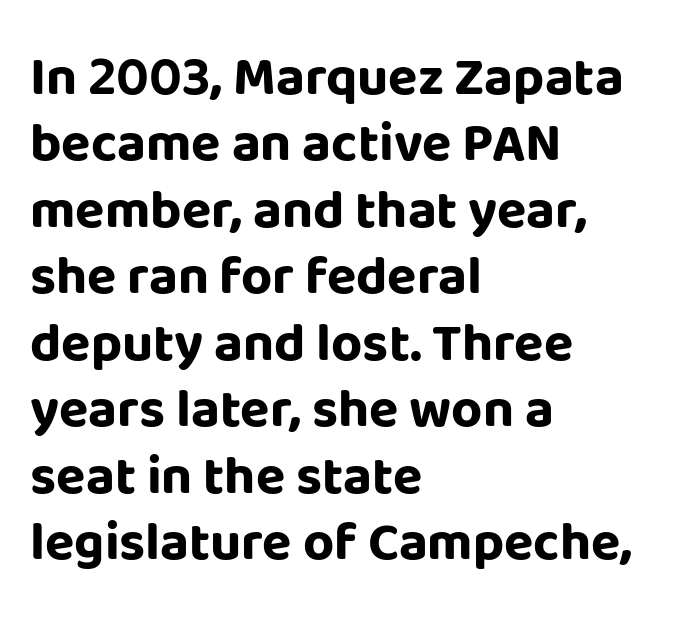
Layout note: lines flush left. Is the type bold? Yes — the strokes are clearly thick and heavy. Think of a printed novel: that variable character pitch is what you see here. When letters stand straight like this, we call the style roman or upright. The space beneath each line is pristine and unruled.
